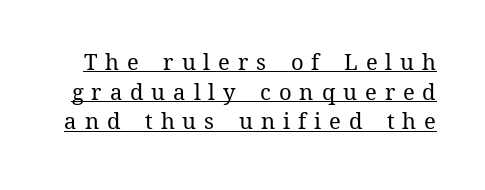
Students, observe the line beneath the letters — that is underlining. Is the type heavy? It reads as light-to-regular instead. The block of text has a typical density, with ordinary space between rows. The specimen reads as upright at a glance.
